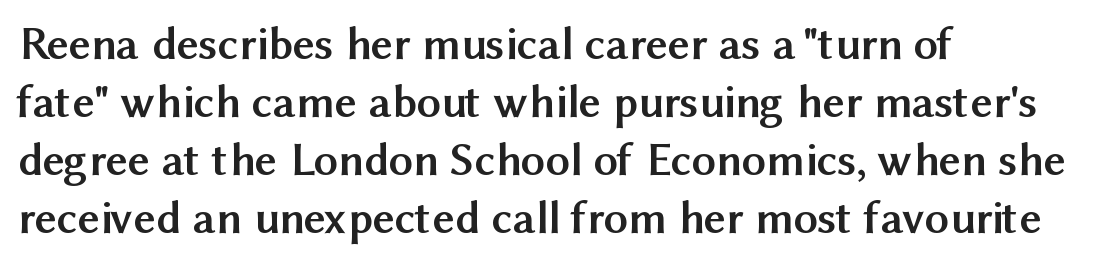
The image shows 48 px semibold sans-serif type, upright; set left-aligned, line spacing 1.21x, normal letter spacing, not underlined; medium stroke contrast and a medium x-height.
